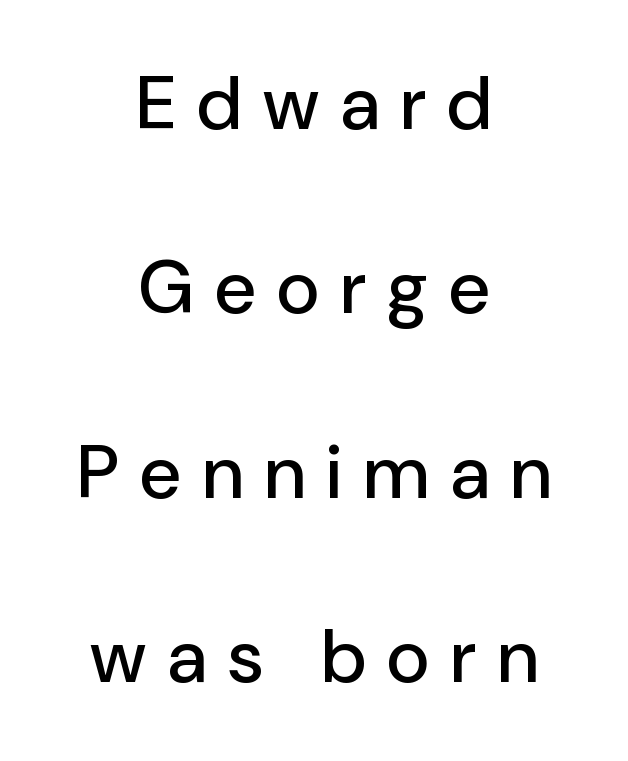
Q: Is the text italic (slanted)? A: No, it is upright.
Q: Is the typeface a serif or a sans-serif typeface? A: Sans-serif.
Q: Is the text underlined? A: No.
Q: How is the paragraph aligned? A: Centered.
Q: Is the spacing between letters normal or unusually wide? A: Unusually wide.
Q: Is the spacing between lines tight, normal or loose? A: Loose.
Q: Width (condensed, normal, or wide)? A: Normal.
Q: Stroke contrast? A: Low.
Q: x-height? A: Medium.
Q: Monospaced? A: No.
